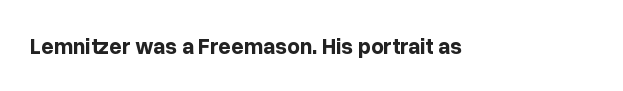
{"italic": "no", "bold": "yes", "underline": "no", "letter_spacing": "normal", "letter_spacing_em": 0.0, "glyph_px": 22}
